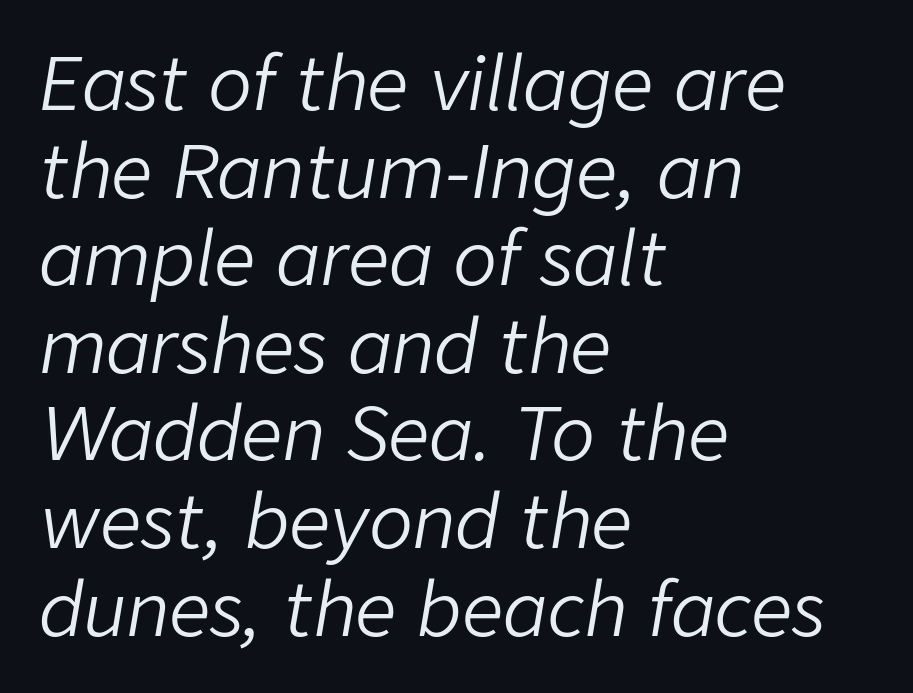
The image shows 73 px light type, italic (leaning right); set left-aligned, line spacing 1.2x, normal letter spacing, not underlined; low stroke contrast and a medium x-height.
